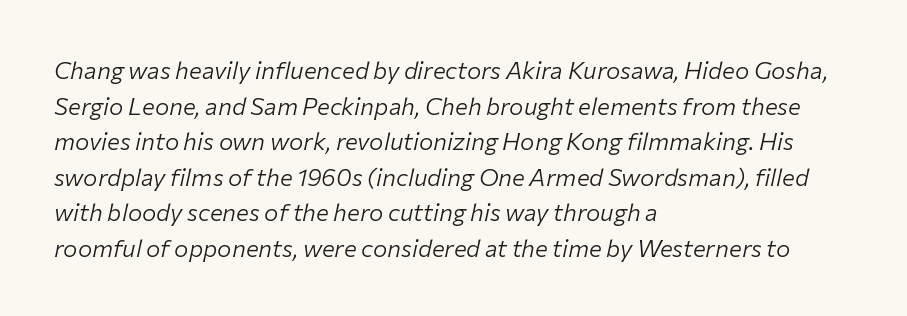
The image shows 24 px text type, italic (leaning right); set left-aligned, normal line spacing (1.48x), normal letter spacing, not underlined.
